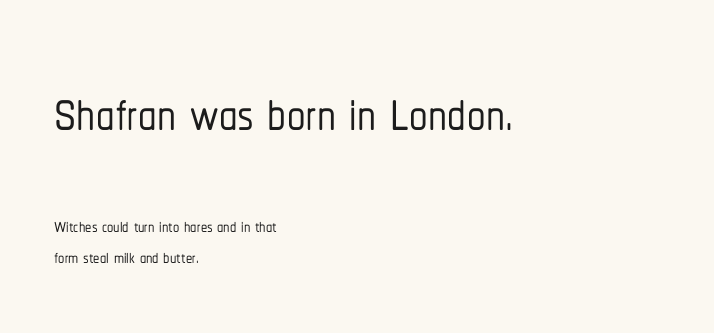
The setting favours the left margin, as ordinary paragraphs usually do. Do the characters align in a grid? No, the font is proportional. Successive baselines arrive at the customary interval. Examine the stroke ends and you'll find no serifs.
